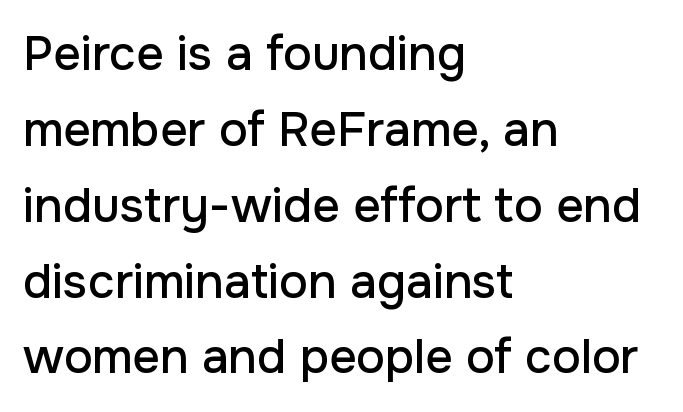
{"serif": "no", "italic": "no", "width": "normal", "stroke_contrast": "low", "x_height": "medium", "monospaced": "no", "underline": "no", "align": "left", "line_spacing": "normal", "line_spacing_ratio": 1.58, "letter_spacing": "normal", "letter_spacing_em": 0.0, "glyph_px": 48}
